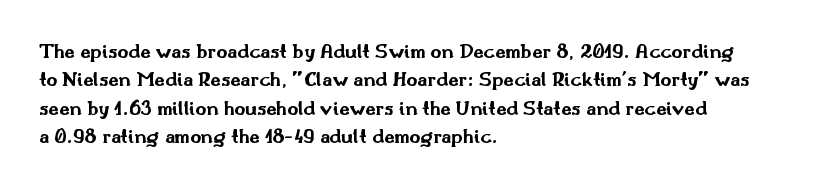
{"italic": "no", "bold": "yes", "underline": "no", "align": "left", "line_spacing": "normal", "line_spacing_ratio": 1.35, "letter_spacing": "normal", "letter_spacing_em": 0.0, "glyph_px": 21}
